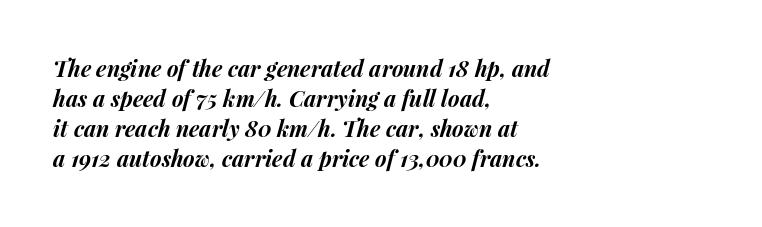
Q: Is the text bold? A: Yes.
Q: Is the text italic (slanted)? A: Yes, it leans right by about 15 degrees.
Q: Is the text underlined? A: No.
Q: How is the paragraph aligned? A: Left-aligned.
Q: Is the spacing between letters normal or unusually wide? A: Normal.
Q: Is the spacing between lines tight, normal or loose? A: Normal.
